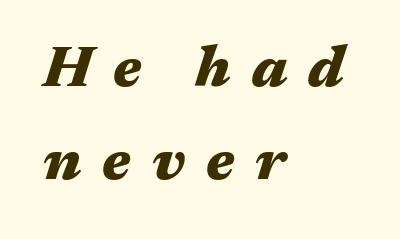
The letters advance in unequal steps, a hallmark of proportional type. Caption: expanded tracking, letters set apart. Its strokes are broad and dark, the hallmark of bold type. Compared with typical paragraphs, the rows here are spaced about the same. Rule under the text: the space is simply empty.
